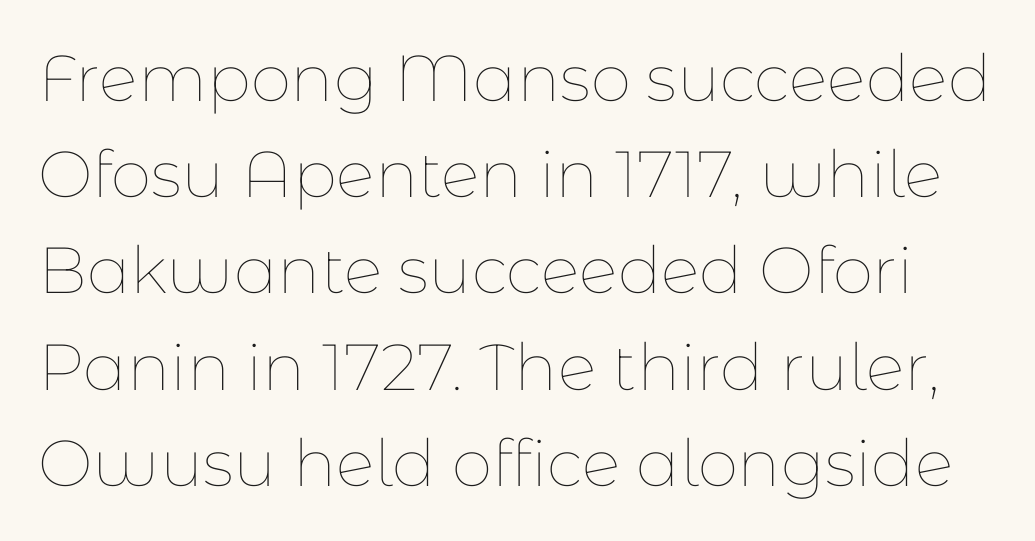
A typesetter would mark this as roman, not italic. Here the designer chose a conventional face with non-uniform glyph widths. Glance below the letters and you will spot only blank space. Compared with a typical body face, this is equally light or lighter still.
